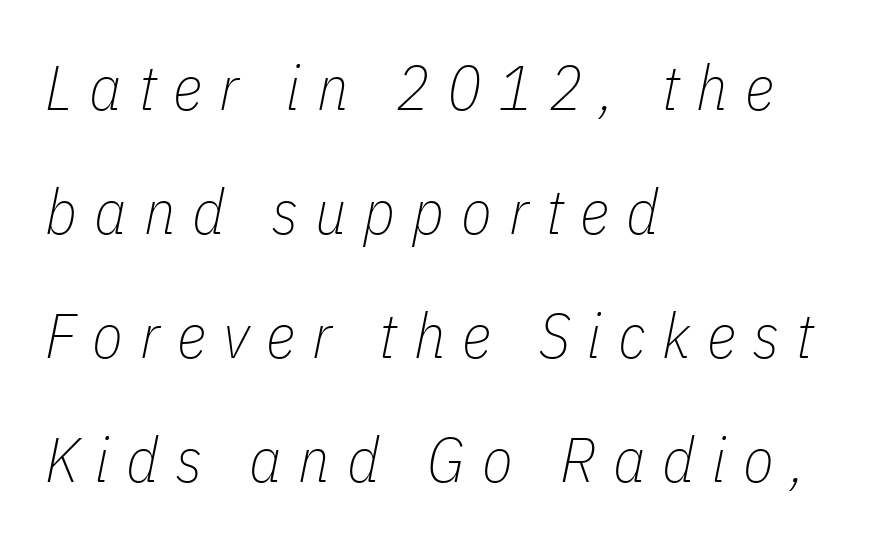
Q: Is the text bold? A: No.
Q: Is the text italic (slanted)? A: Yes, it leans right by about 11 degrees.
Q: Is the text underlined? A: No.
Q: How is the paragraph aligned? A: Left-aligned.
Q: Is the spacing between letters normal or unusually wide? A: Unusually wide.
Q: Is the spacing between lines tight, normal or loose? A: Loose.
Q: Width (condensed, normal, or wide)? A: Condensed.
Q: Stroke contrast? A: Low.
Q: x-height? A: Medium.
Q: Monospaced? A: No.
